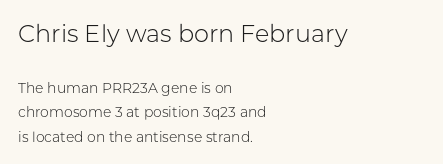
The strokes are not fattened; the text isn't bold. The letters stand straight up with perfectly vertical stems. Nothing unusual about the tracking: characters are spaced as the font intends. The area under the type is left untouched. The lines are quadded left.
